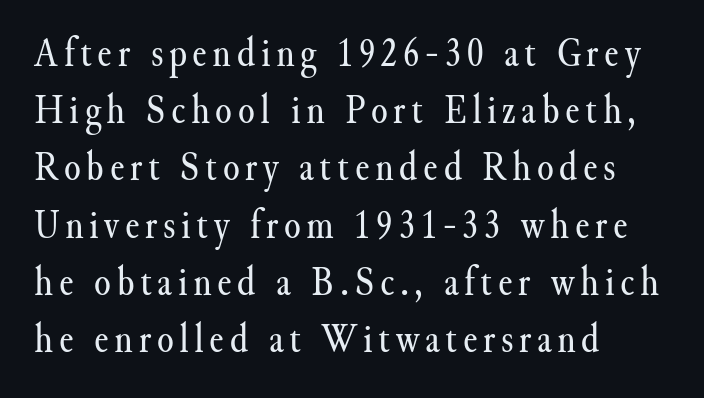
Q: Is the text bold? A: No.
Q: Is the text italic (slanted)? A: No, it is upright.
Q: Is the typeface a serif or a sans-serif typeface? A: Serif.
Q: Is the text underlined? A: No.
Q: How is the paragraph aligned? A: Left-aligned.
Q: Is the spacing between lines tight, normal or loose? A: Normal.
Q: Width (condensed, normal, or wide)? A: Normal.
Q: Stroke contrast? A: Medium.
Q: x-height? A: Small.
Q: Monospaced? A: No.
